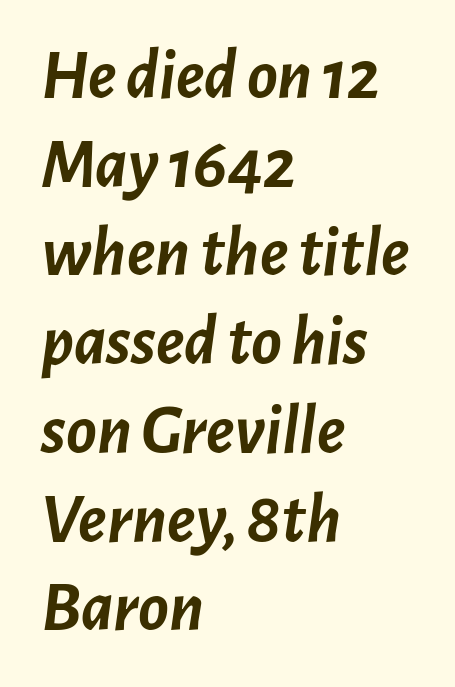
Q: Is the text bold? A: Yes.
Q: Is the text italic (slanted)? A: Yes, it leans right by about 7 degrees.
Q: Is the text underlined? A: No.
Q: How is the paragraph aligned? A: Left-aligned.
Q: Is the spacing between letters normal or unusually wide? A: Normal.
Q: Is the spacing between lines tight, normal or loose? A: Normal.
Q: Width (condensed, normal, or wide)? A: Normal.
Q: Stroke contrast? A: Low.
Q: x-height? A: Medium.
Q: Monospaced? A: No.
